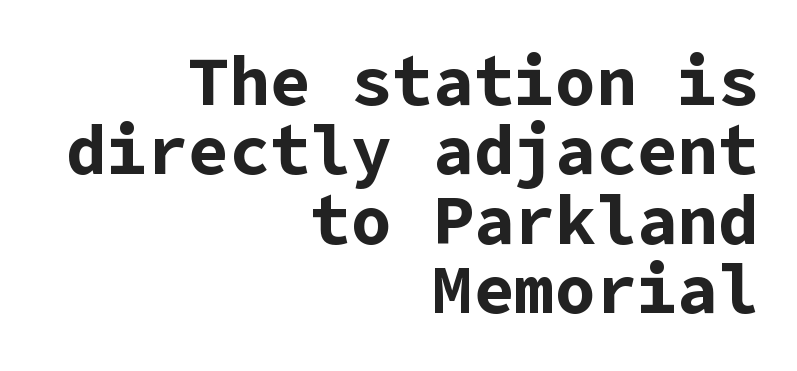
Unlike italic type, these characters show no tilt at all. This sample is right-justified, so line beginnings fall wherever the words allow. Leading: reduced. Bare-footed words on every line.
